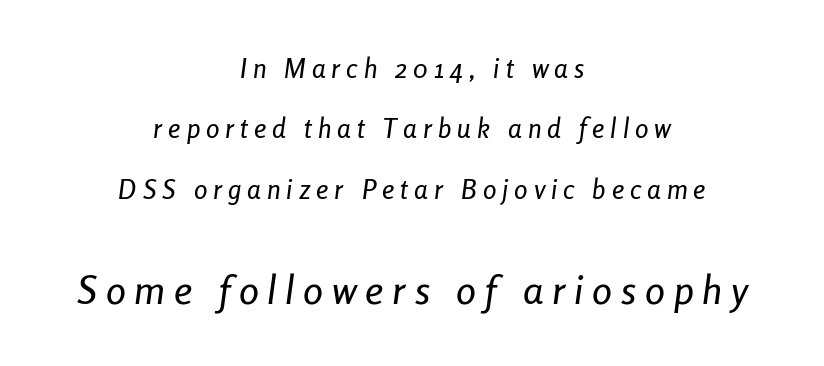
Top chunk: small. Bottom chunk: large. The space beneath each line is pristine and unruled. Tall strokes in this sample are angled rather than plumb. The rendering uses a large line-height, opening up the rows.
